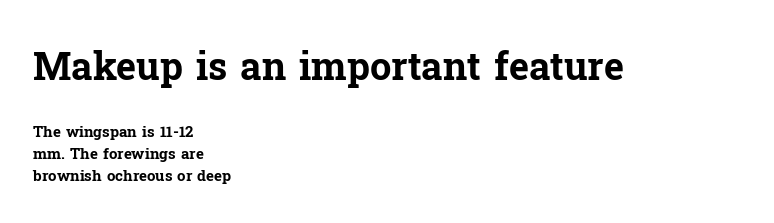
Q: Is the text bold? A: Yes.
Q: Is the text italic (slanted)? A: No, it is upright.
Q: Is the typeface a serif or a sans-serif typeface? A: Serif.
Q: Is the text underlined? A: No.
Q: How is the paragraph aligned? A: Left-aligned.
Q: Is the spacing between letters normal or unusually wide? A: Normal.
Q: Is the spacing between lines tight, normal or loose? A: Normal.
Q: Which block of text is set in a larger size, the first (top) or the second (bottom)? A: The first (top) one.
Q: Width (condensed, normal, or wide)? A: Normal.
Q: Stroke contrast? A: Low.
Q: x-height? A: Medium.
Q: Monospaced? A: No.
